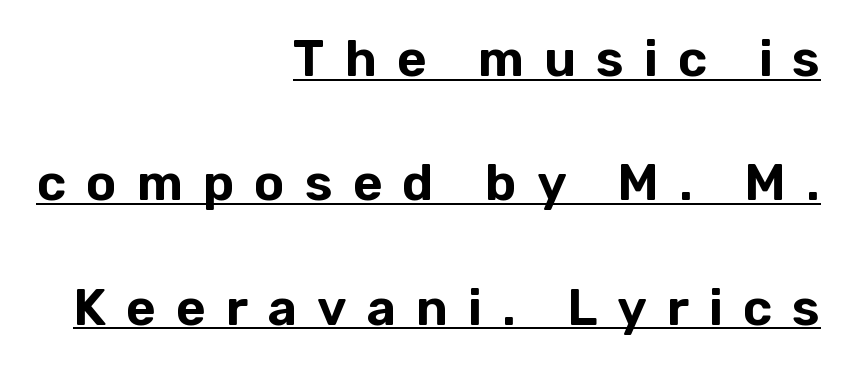
A typographer would call this underscored text. A typesetter would mark this as roman, not italic. Typeset ragged left — the right edge is the straight one. Loosely led — the rows are spread out. The gaps between neighbouring characters are conspicuously large. This sample has the flowing, uneven cadence of proportional lettering.
